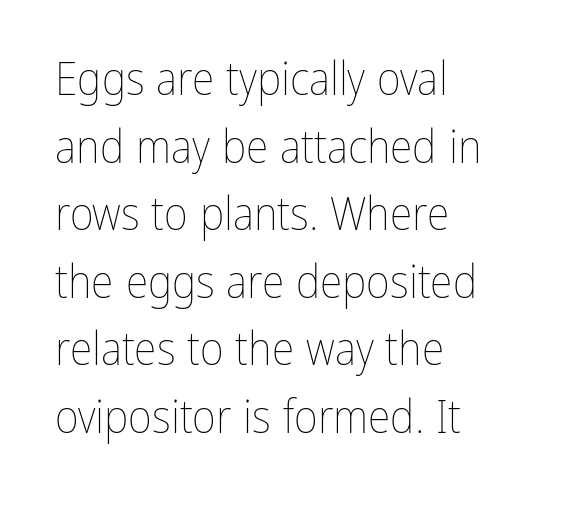
Caption: multi-line text, flush left, ragged right. The rendering keeps characters at their native spacing. Compared with a typical body face, this is equally light or lighter still. Note the varied advance widths — an 'i' is clearly narrower than an 'm'. The block of text has a typical density, with ordinary space between rows. No word sits above an underline.
